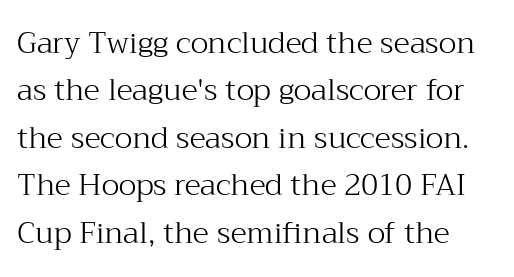
Unlike italic type, these characters show no tilt at all. The letters advance in unequal steps, a hallmark of proportional type. Here the glyphs are tracked normally, forming tight word shapes. Evenly set lines give the paragraph a standard silhouette. Clear beneath every line of the passage.
